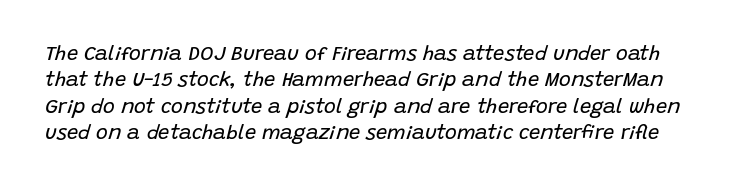
Clear beneath every line of the passage. The passage shown stacks its lines at a standard gap. This sample uses an oblique cut, with every glyph tilted off the vertical. The letters look calm and open, with moderate or lighter stems.
